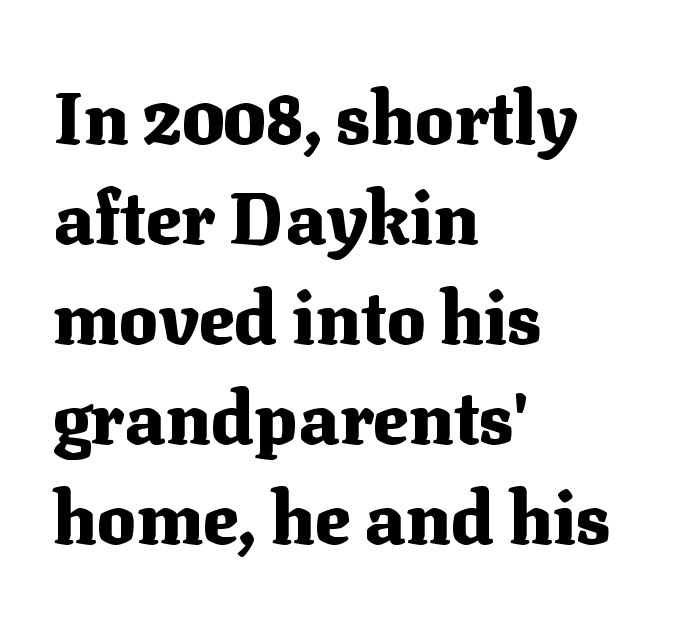
{"serif": "yes", "italic": "no", "bold": "yes", "weight": "heavy", "width": "normal", "stroke_contrast": "medium", "x_height": "medium", "monospaced": "no", "underline": "no", "align": "left", "line_spacing": "normal", "line_spacing_ratio": 1.37, "letter_spacing": "normal", "letter_spacing_em": 0.0, "glyph_px": 73}
